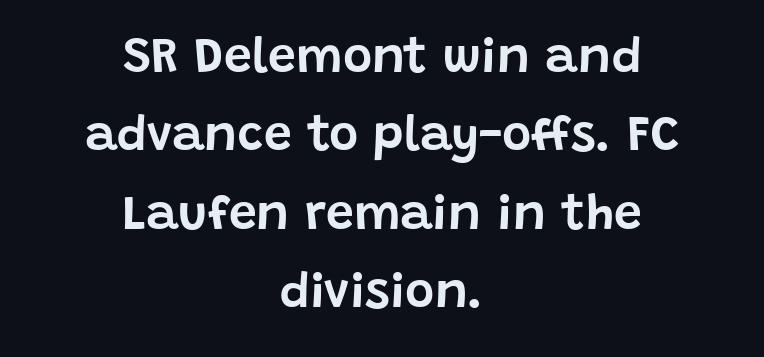
The typeface chosen for these lines omits serifs. The type is set solid horizontally, with unmodified tracking. Evenly set lines give the paragraph a standard silhouette. Do the characters align in a grid? No, the font is proportional.
